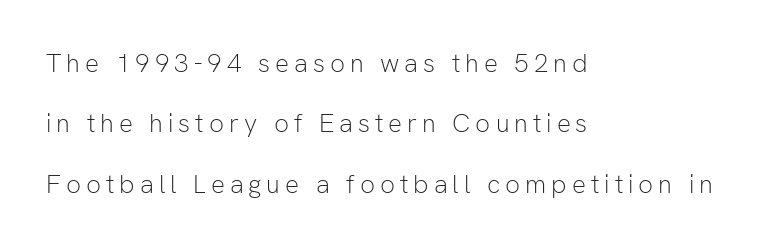
{"italic": "no", "bold": "no", "underline": "no", "align": "left", "line_spacing": "loose", "line_spacing_ratio": 2.32, "glyph_px": 26}
